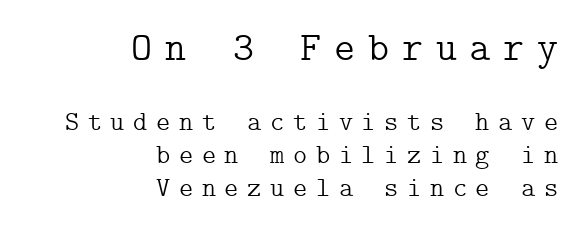
Check the space under the baseline: it is left empty. Look at the bottom of the vertical strokes: they flare into serifs here. The passage shown is not bold in any degree. These lines are set flush right with a ragged left edge. The block sitting higher on the canvas is the one with enlarged characters.
